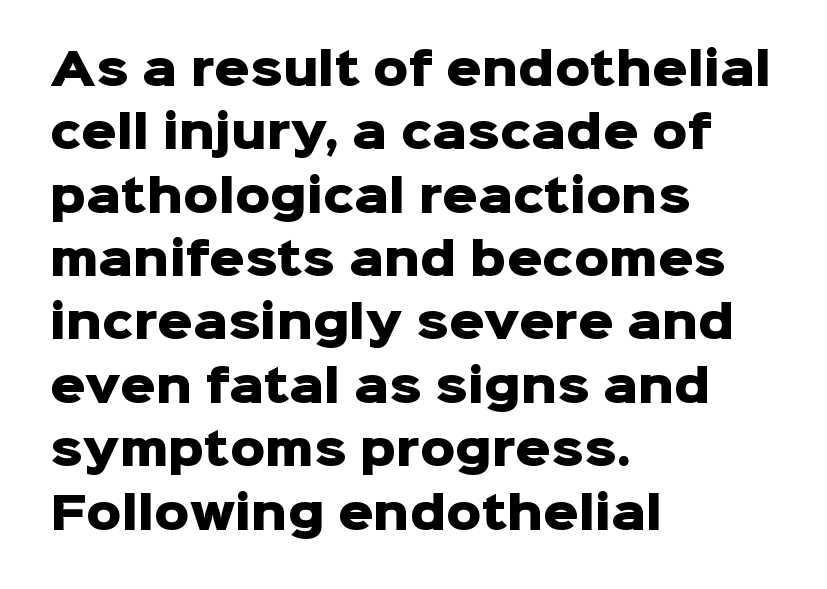
Q: Is the text bold? A: Yes.
Q: Is the text italic (slanted)? A: No, it is upright.
Q: Is the typeface a serif or a sans-serif typeface? A: Sans-serif.
Q: Is the text underlined? A: No.
Q: How is the paragraph aligned? A: Left-aligned.
Q: Is the spacing between letters normal or unusually wide? A: Normal.
Q: Is the spacing between lines tight, normal or loose? A: Normal.
Q: Width (condensed, normal, or wide)? A: Normal.
Q: Stroke contrast? A: Low.
Q: x-height? A: Medium.
Q: Monospaced? A: No.
